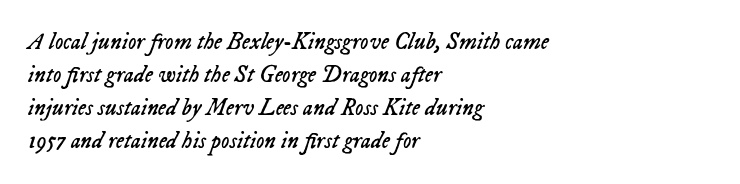
The image shows 23 px text type, italic (leaning right); set left-aligned, normal line spacing (1.43x), normal letter spacing, not underlined.
